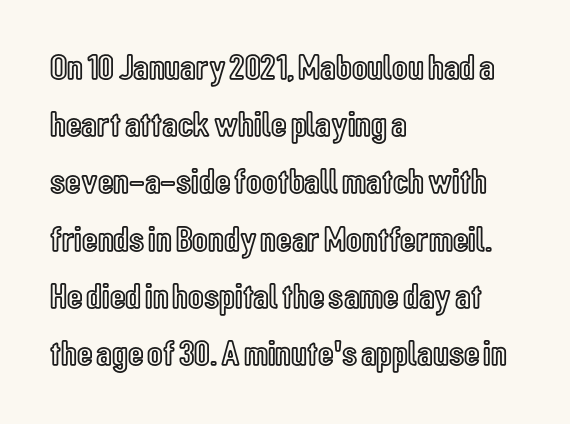
{"italic": "no", "width": "condensed", "x_height": "medium", "monospaced": "no", "underline": "no", "align": "left", "line_spacing": "normal", "line_spacing_ratio": 1.59, "letter_spacing": "normal", "letter_spacing_em": 0.0, "glyph_px": 36}
